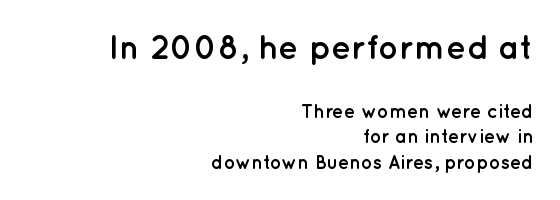
{"serif": "no", "italic": "no", "bold": "yes", "weight": "semibold", "width": "normal", "stroke_contrast": "low", "x_height": "medium", "monospaced": "no", "underline": "no", "align": "right", "line_spacing": "normal", "line_spacing_ratio": 1.34, "letter_spacing": "normal", "letter_spacing_em": 0.0, "larger_block": "first", "size_ratio": 1.79, "glyph_px": 34}
